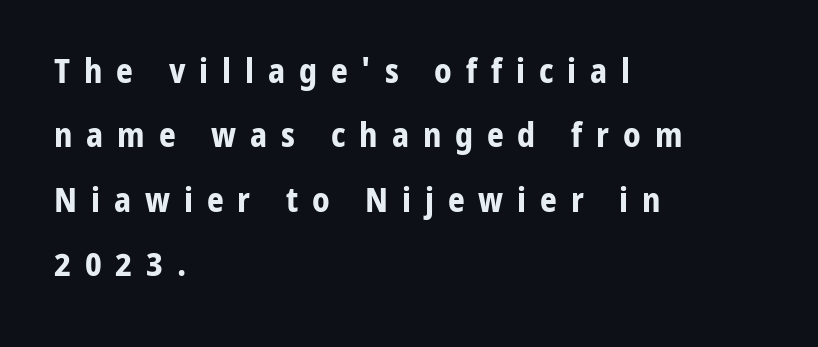
Q: Is the text bold? A: Yes.
Q: Is the text italic (slanted)? A: No, it is upright.
Q: Is the typeface a serif or a sans-serif typeface? A: Sans-serif.
Q: Is the text underlined? A: No.
Q: How is the paragraph aligned? A: Left-aligned.
Q: Is the spacing between letters normal or unusually wide? A: Unusually wide.
Q: Is the spacing between lines tight, normal or loose? A: Loose.
Q: Width (condensed, normal, or wide)? A: Normal.
Q: Stroke contrast? A: Low.
Q: x-height? A: Medium.
Q: Monospaced? A: No.
